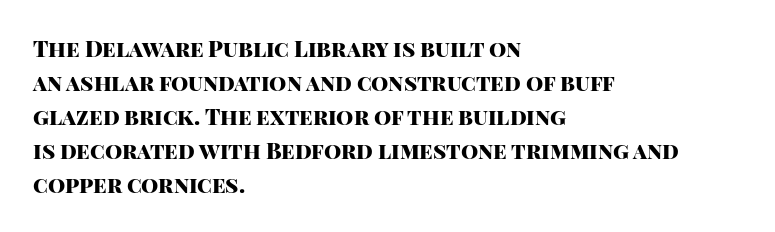
The lettering holds an erect, upright posture throughout. No word sits above an underline. Thick stems and heavy bowls — unmistakably bold. How are the letters spaced? Ordinarily, with no added tracking. Line beginnings align vertically; line endings do not.
